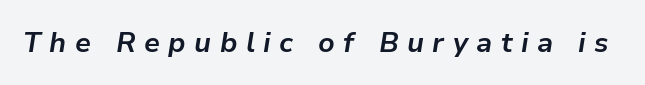
{"italic": "yes", "lean": "right", "slant_degrees": 9, "bold": "yes", "weight": "bold", "width": "normal", "stroke_contrast": "low", "x_height": "medium", "monospaced": "no", "underline": "no", "letter_spacing": "wide", "letter_spacing_em": 0.3, "glyph_px": 28}
